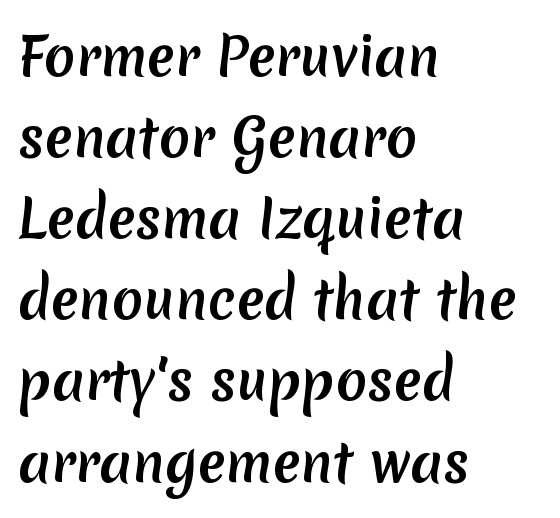
{"serif": "no", "bold": "yes", "weight": "semibold", "width": "normal", "stroke_contrast": "low", "x_height": "medium", "monospaced": "no", "underline": "no", "align": "left", "line_spacing": "normal", "line_spacing_ratio": 1.56, "letter_spacing": "normal", "letter_spacing_em": 0.0, "glyph_px": 52}
